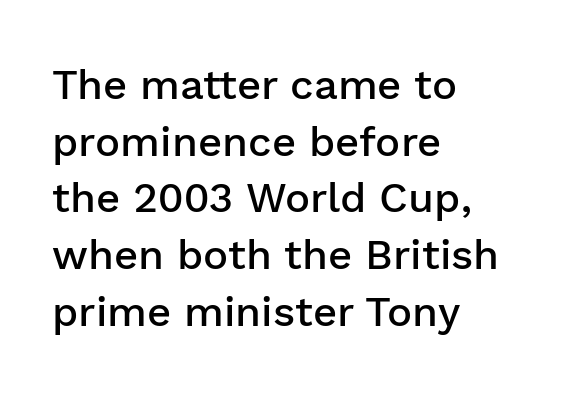
Font category for this specimen: sans-serif. Is the block centered? No — it sits flush against the left margin. Rendered with straight, roman letterforms. Each glyph is drawn with semibold strokes, heavier than normal yet not fully bold.
